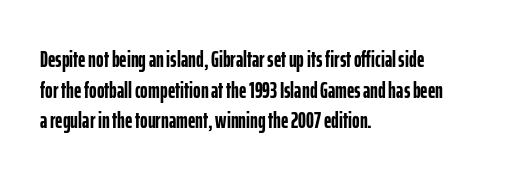
Q: Is the text bold? A: Yes.
Q: Is the text italic (slanted)? A: No, it is upright.
Q: Is the text underlined? A: No.
Q: How is the paragraph aligned? A: Left-aligned.
Q: Is the spacing between letters normal or unusually wide? A: Normal.
Q: Is the spacing between lines tight, normal or loose? A: Normal.
